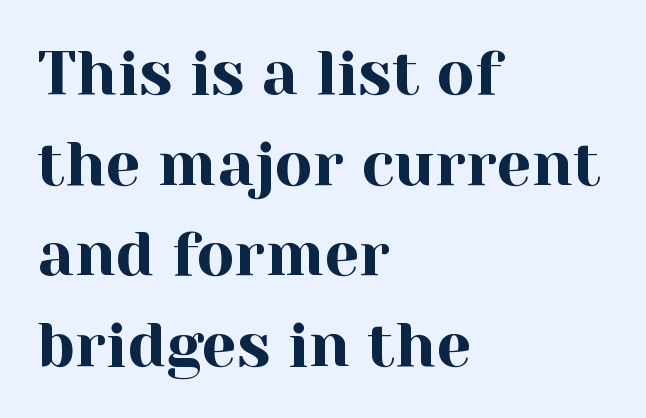
Q: Is the text italic (slanted)? A: No, it is upright.
Q: Is the typeface a serif or a sans-serif typeface? A: Serif.
Q: Is the text underlined? A: No.
Q: How is the paragraph aligned? A: Left-aligned.
Q: Is the spacing between letters normal or unusually wide? A: Normal.
Q: Is the spacing between lines tight, normal or loose? A: Normal.
Q: Width (condensed, normal, or wide)? A: Normal.
Q: x-height? A: Medium.
Q: Monospaced? A: No.
